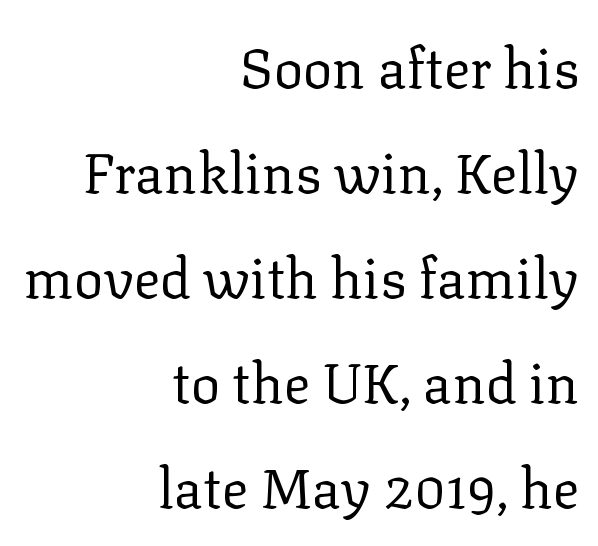
{"serif": "yes", "italic": "no", "bold": "no", "weight": "regular", "width": "normal", "stroke_contrast": "low", "x_height": "medium", "monospaced": "no", "underline": "no", "align": "right", "line_spacing": "loose", "line_spacing_ratio": 1.91, "letter_spacing": "normal", "letter_spacing_em": 0.0, "glyph_px": 55}
